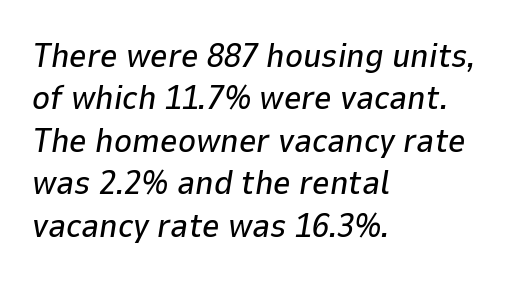
Nobody drew a line under any word here. Standard letterfit; no display-style spreading of the glyphs. Spacing verdict: proportional, widths tailored to each character. Interline gaps are of average width in this sample. This sample uses an oblique cut, with every glyph tilted off the vertical. The setting favours the left margin, as ordinary paragraphs usually do.
